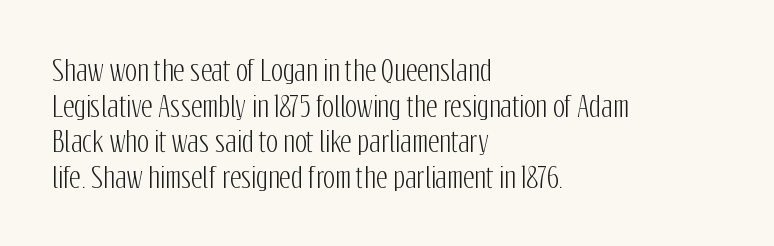
Q: Is the text italic (slanted)? A: No, it is upright.
Q: Is the typeface a serif or a sans-serif typeface? A: Sans-serif.
Q: Is the text underlined? A: No.
Q: How is the paragraph aligned? A: Left-aligned.
Q: Is the spacing between letters normal or unusually wide? A: Normal.
Q: Is the spacing between lines tight, normal or loose? A: Normal.
Q: Width (condensed, normal, or wide)? A: Condensed.
Q: Stroke contrast? A: Low.
Q: x-height? A: Medium.
Q: Monospaced? A: No.
